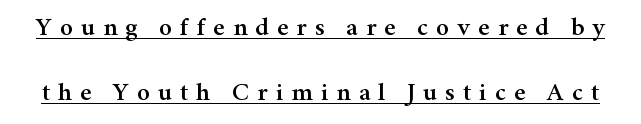
Q: Is the text italic (slanted)? A: No, it is upright.
Q: Is the text underlined? A: Yes.
Q: Is the spacing between letters normal or unusually wide? A: Unusually wide.
Q: Is the spacing between lines tight, normal or loose? A: Loose.
